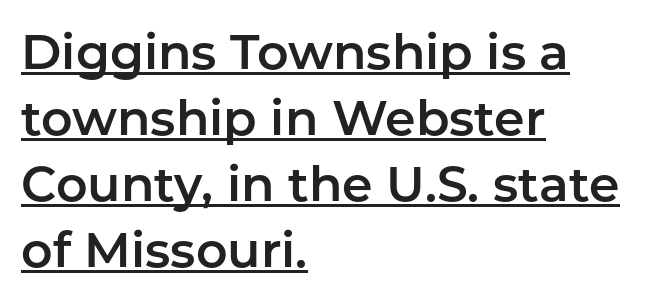
The image shows 49 px sans-serif type, upright; set left-aligned, normal line spacing (1.35x), normal letter spacing, underlined; low stroke contrast and a medium x-height.
